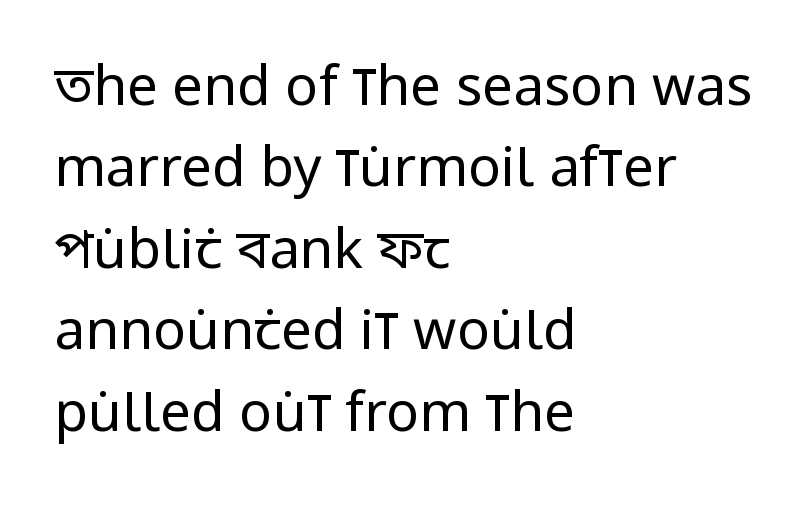
The image shows 55 px regular-weight, condensed sans-serif type, upright; set left-aligned, normal line spacing (1.48x), normal letter spacing, not underlined; low stroke contrast and a large x-height.
